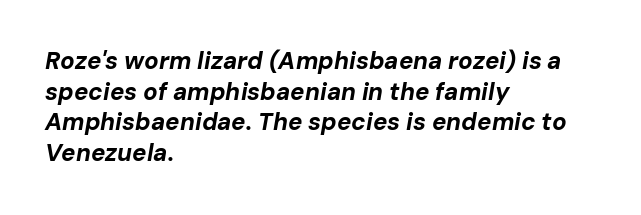
The image shows 24 px bold type, italic (leaning right); set left-aligned, normal line spacing (1.28x), normal letter spacing, not underlined.
